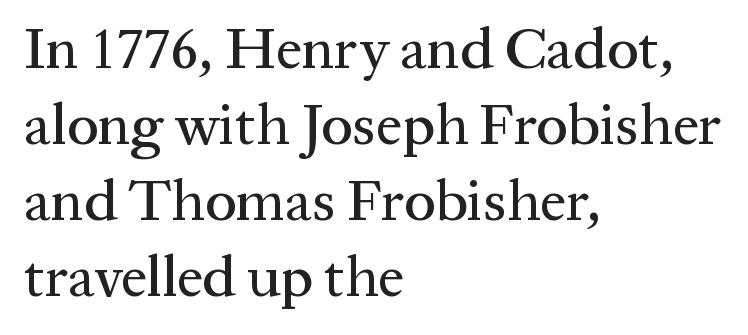
These lines are rendered in a variable-pitch font. The designer left line spacing at the default. Bare-footed words on every line. This rendering employs a face with finishing strokes, i.e., a serif. These lines are set flush left with a ragged right edge. Ordinary non-slanted type is in use.
